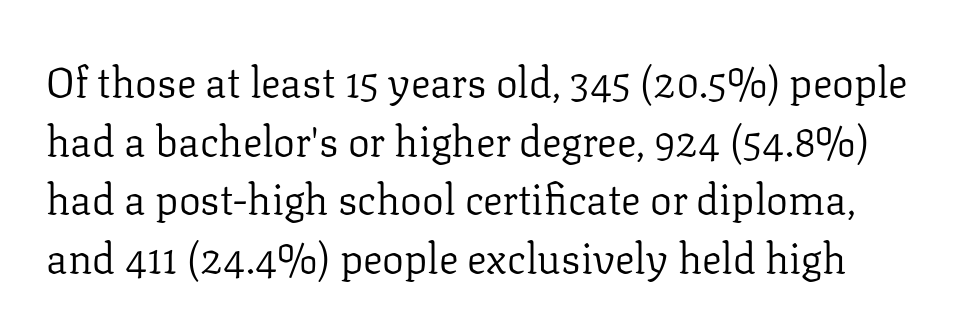
Q: Is the text bold? A: No.
Q: Is the text italic (slanted)? A: No, it is upright.
Q: Is the typeface a serif or a sans-serif typeface? A: Serif.
Q: Is the text underlined? A: No.
Q: Is the spacing between letters normal or unusually wide? A: Normal.
Q: Is the spacing between lines tight, normal or loose? A: Normal.
Q: Width (condensed, normal, or wide)? A: Normal.
Q: Stroke contrast? A: Low.
Q: x-height? A: Medium.
Q: Monospaced? A: No.
